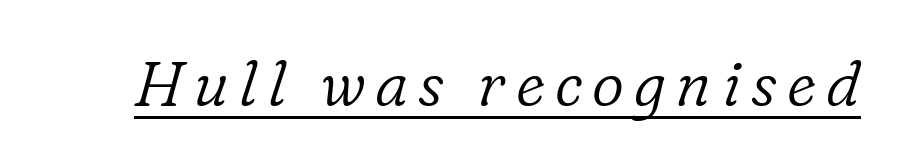
Proportional: the letters do not fall into vertical columns. The passage shown leans; its letterforms are oblique. This sample uses a serif face. Looks like someone drew a line under every word here. Heft: none added — not bold.
